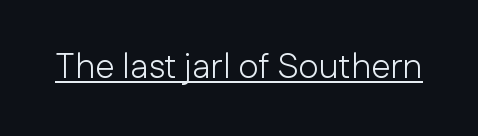
Q: Is the text bold? A: No.
Q: Is the text italic (slanted)? A: No, it is upright.
Q: Is the typeface a serif or a sans-serif typeface? A: Sans-serif.
Q: Is the text underlined? A: Yes.
Q: Is the spacing between letters normal or unusually wide? A: Normal.
Q: Width (condensed, normal, or wide)? A: Normal.
Q: Stroke contrast? A: Low.
Q: x-height? A: Medium.
Q: Monospaced? A: No.
